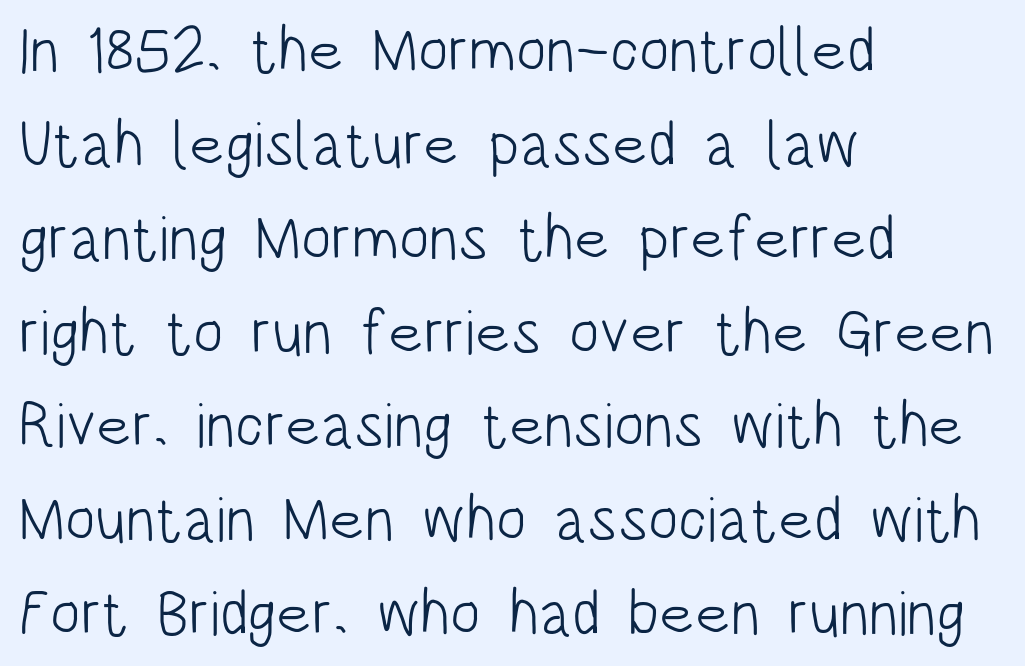
{"serif": "no", "italic": "no", "bold": "no", "weight": "light", "width": "condensed", "stroke_contrast": "low", "x_height": "large", "monospaced": "no", "underline": "no", "align": "left", "line_spacing": "normal", "line_spacing_ratio": 1.49, "letter_spacing": "normal", "letter_spacing_em": 0.0, "glyph_px": 63}
